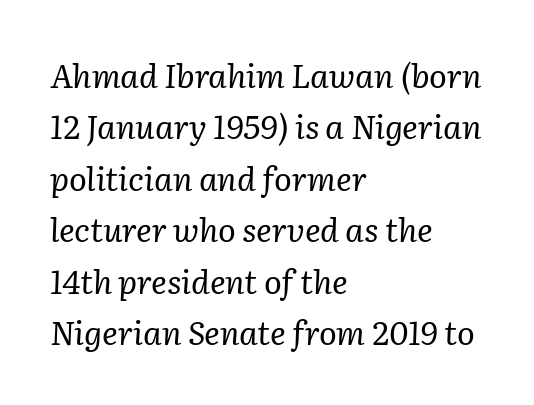
{"serif": "yes", "italic": "yes", "lean": "right", "slant_degrees": 2, "bold": "no", "weight": "regular", "width": "normal", "stroke_contrast": "low", "x_height": "medium", "monospaced": "no", "underline": "no", "align": "left", "line_spacing": "normal", "line_spacing_ratio": 1.56, "letter_spacing": "normal", "letter_spacing_em": 0.0, "glyph_px": 33}
